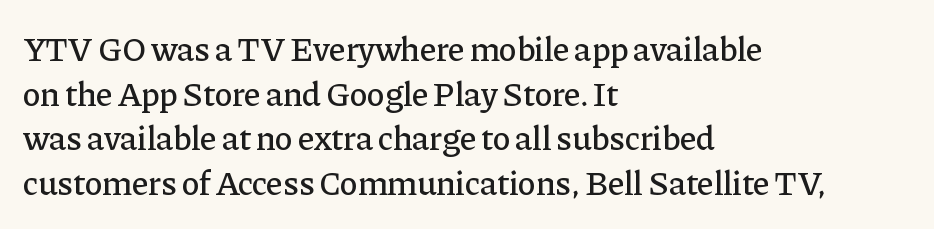
Unmarked baselines from the first word to the last. A typesetter would mark this as roman, not italic. Each letter keeps its own natural width here, so spacing adapts to shape. Tracking here is standard; glyphs follow each other at the usual distance. You can tell from the footed stems that serif type was used.
